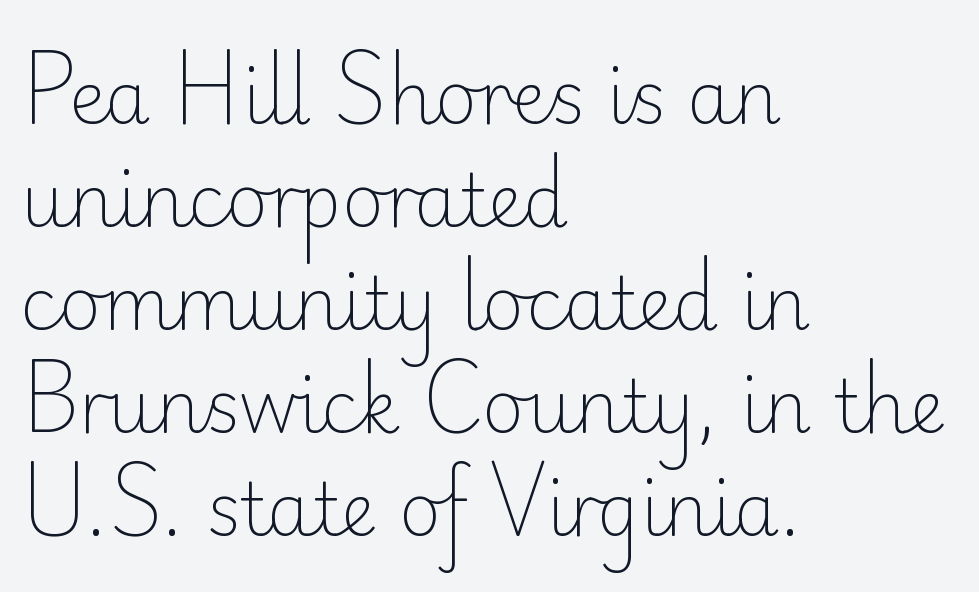
{"serif": "no", "italic": "no", "bold": "no", "weight": "light", "width": "normal", "stroke_contrast": "low", "x_height": "small", "monospaced": "no", "underline": "no", "align": "left", "line_spacing": "normal", "line_spacing_ratio": 1.43, "letter_spacing": "normal", "letter_spacing_em": 0.0, "glyph_px": 72}
